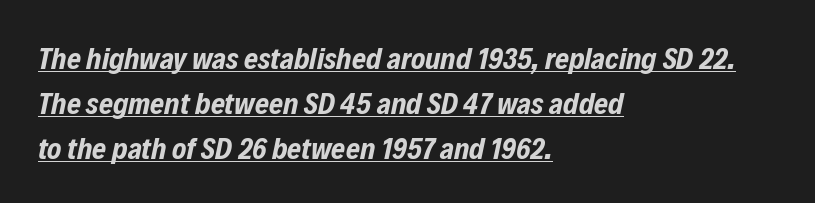
The image shows 30 px bold, condensed type, italic (leaning right); set left-aligned, normal line spacing (1.5x), normal letter spacing, underlined; low stroke contrast and a medium x-height.
